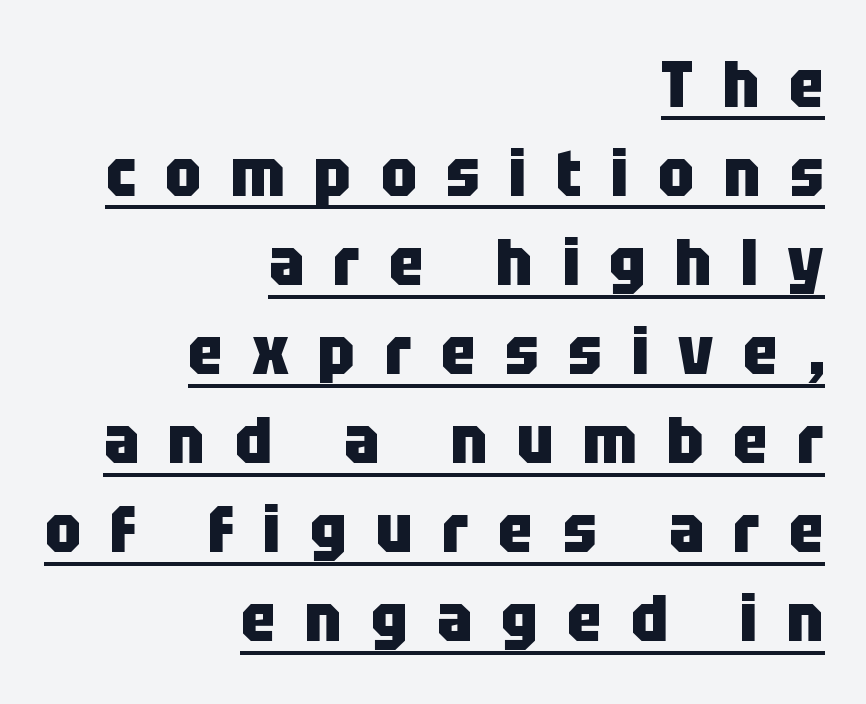
Q: Is the text bold? A: Yes.
Q: Is the text italic (slanted)? A: No, it is upright.
Q: Is the typeface a serif or a sans-serif typeface? A: Sans-serif.
Q: Is the text underlined? A: Yes.
Q: How is the paragraph aligned? A: Right-aligned.
Q: Is the spacing between letters normal or unusually wide? A: Unusually wide.
Q: Is the spacing between lines tight, normal or loose? A: Normal.
Q: Width (condensed, normal, or wide)? A: Condensed.
Q: Stroke contrast? A: Low.
Q: x-height? A: Large.
Q: Monospaced? A: No.
